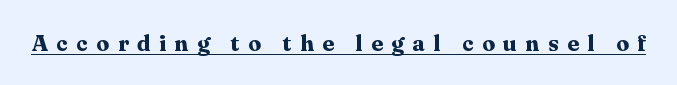
The image shows 23 px bold type, upright; set unusually wide letter spacing (+0.37 em), underlined.
